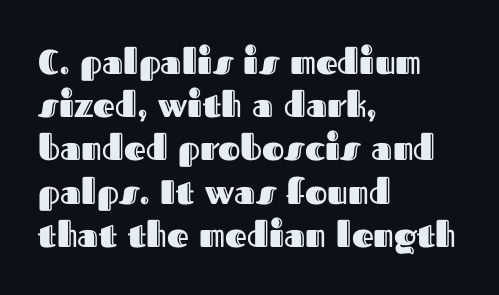
{"italic": "no", "width": "normal", "x_height": "medium", "monospaced": "no", "underline": "no", "align": "left", "line_spacing": "normal", "line_spacing_ratio": 1.27, "letter_spacing": "normal", "letter_spacing_em": 0.0, "glyph_px": 34}
